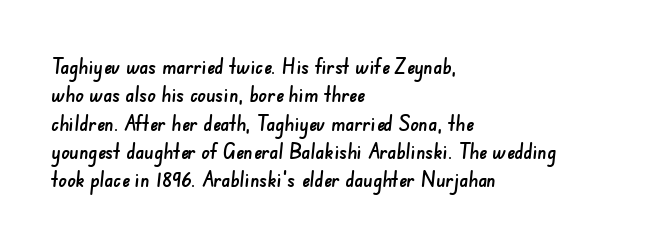
Q: Is the text underlined? A: No.
Q: How is the paragraph aligned? A: Left-aligned.
Q: Is the spacing between letters normal or unusually wide? A: Normal.
Q: Is the spacing between lines tight, normal or loose? A: Normal.
